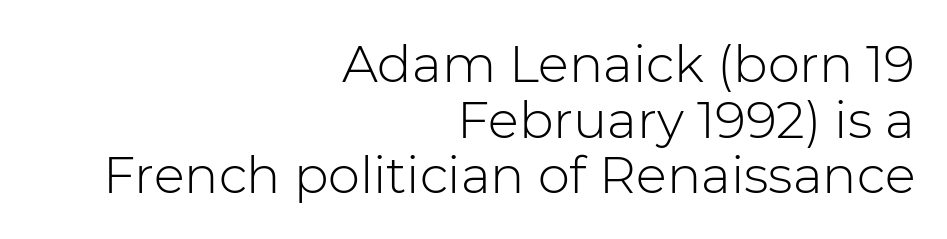
The image shows 51 px light sans-serif type, upright; set right-aligned, tight line spacing (1.09x), normal letter spacing, not underlined; low stroke contrast and a medium x-height.
